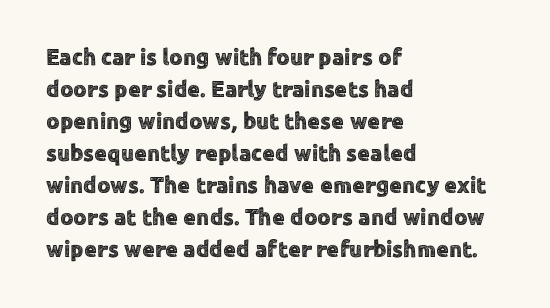
{"italic": "no", "underline": "no", "align": "left", "line_spacing": "normal", "line_spacing_ratio": 1.39, "letter_spacing": "normal", "letter_spacing_em": 0.0, "glyph_px": 23}
